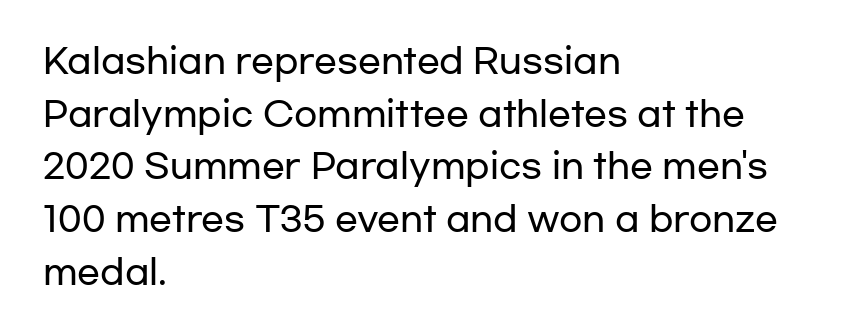
{"serif": "no", "italic": "no", "width": "wide", "stroke_contrast": "low", "x_height": "medium", "monospaced": "no", "underline": "no", "align": "left", "line_spacing": "normal", "line_spacing_ratio": 1.55, "letter_spacing": "normal", "letter_spacing_em": 0.0, "glyph_px": 34}
